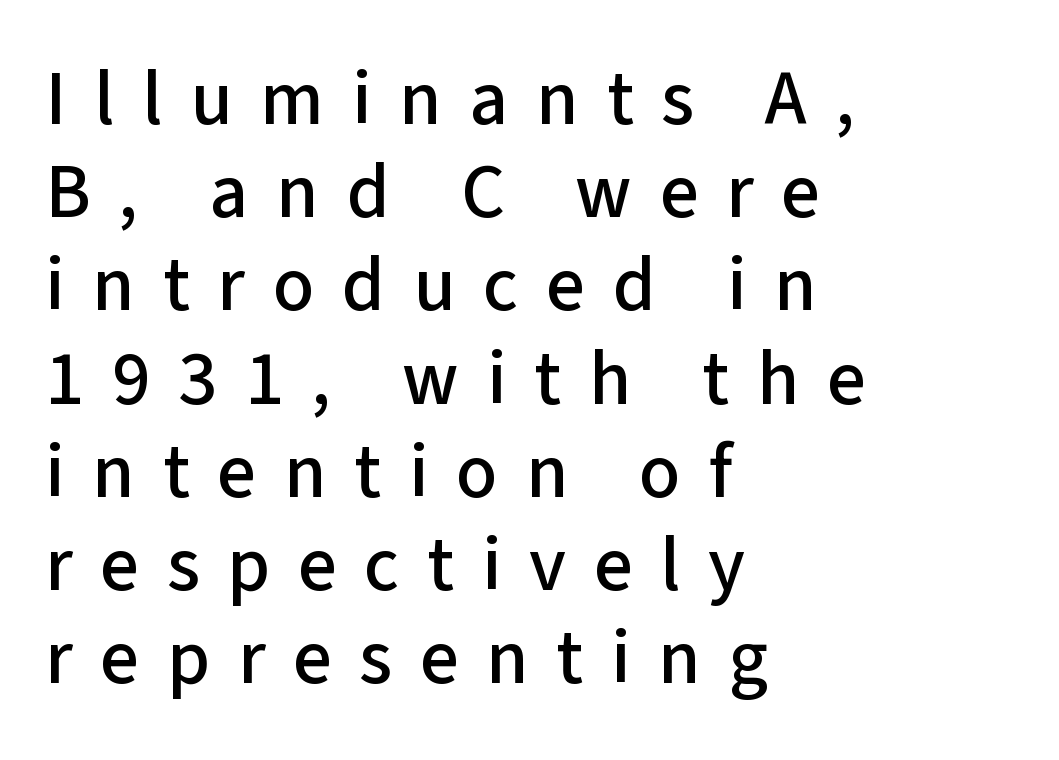
The image shows 77 px sans-serif type, upright; set left-aligned, line spacing 1.21x, unusually wide letter spacing (+0.36 em), not underlined; low stroke contrast and a medium x-height.
